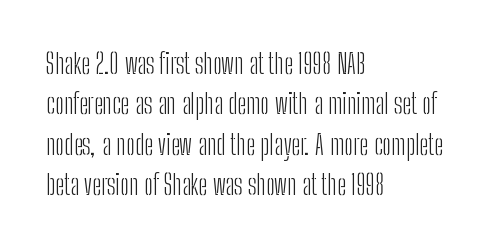
Q: Is the text bold? A: No.
Q: Is the text italic (slanted)? A: No, it is upright.
Q: Is the typeface a serif or a sans-serif typeface? A: Sans-serif.
Q: Is the text underlined? A: No.
Q: How is the paragraph aligned? A: Left-aligned.
Q: Is the spacing between letters normal or unusually wide? A: Normal.
Q: Is the spacing between lines tight, normal or loose? A: Normal.
Q: Width (condensed, normal, or wide)? A: Condensed.
Q: Stroke contrast? A: Low.
Q: x-height? A: Medium.
Q: Monospaced? A: No.
